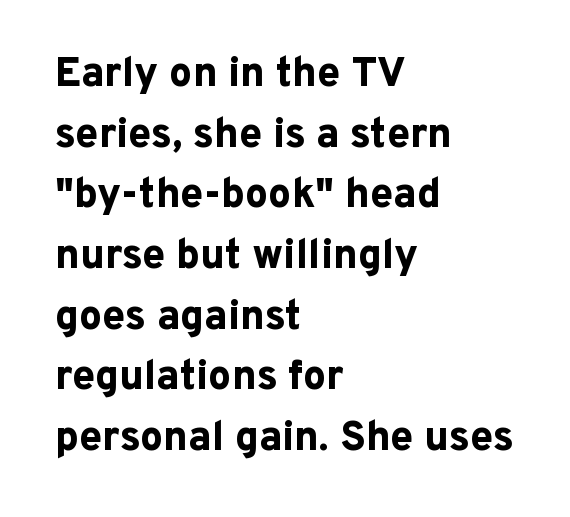
Q: Is the text bold? A: Yes.
Q: Is the text italic (slanted)? A: No, it is upright.
Q: Is the typeface a serif or a sans-serif typeface? A: Sans-serif.
Q: Is the text underlined? A: No.
Q: How is the paragraph aligned? A: Left-aligned.
Q: Is the spacing between letters normal or unusually wide? A: Normal.
Q: Is the spacing between lines tight, normal or loose? A: Normal.
Q: Width (condensed, normal, or wide)? A: Normal.
Q: Stroke contrast? A: Low.
Q: x-height? A: Medium.
Q: Monospaced? A: No.
